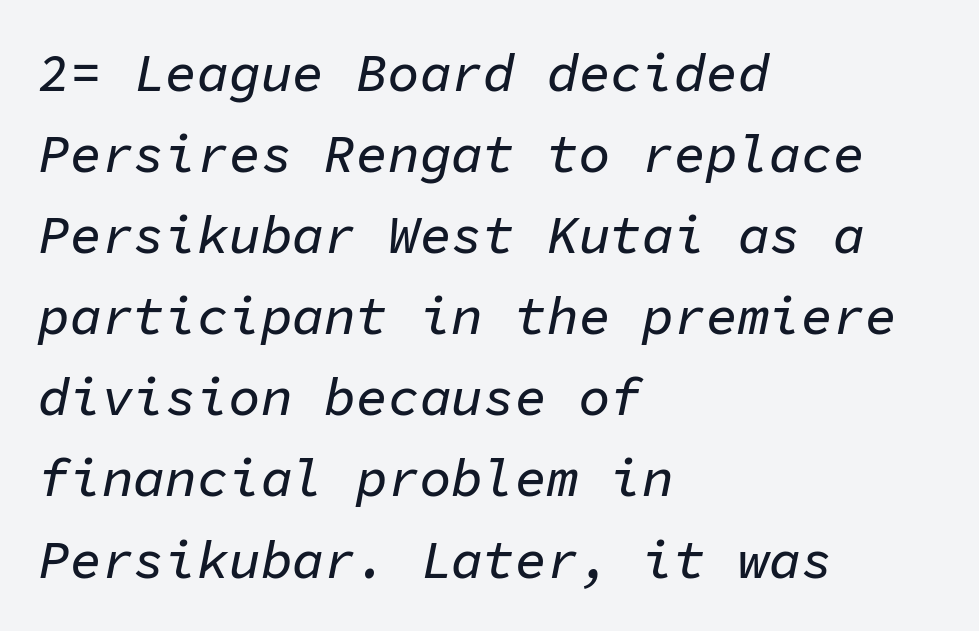
The font's italic variant was chosen for this text. The horizontal fit of the characters is conventional and even. Here the designer chose a console-style face with uniform glyph widths. A classic flush-left, rag-right setting is used for this passage. Has an underline been added? It has not.
